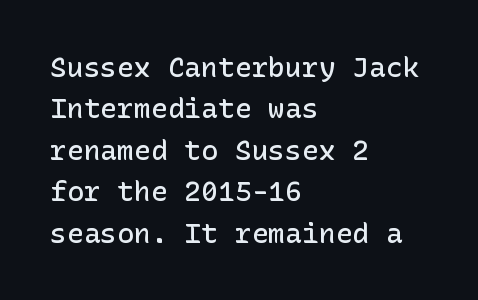
Q: Is the text bold? A: Semi-bold.
Q: Is the text italic (slanted)? A: No, it is upright.
Q: Is the typeface a serif or a sans-serif typeface? A: Sans-serif.
Q: Is the text underlined? A: No.
Q: How is the paragraph aligned? A: Left-aligned.
Q: Is the spacing between letters normal or unusually wide? A: Normal.
Q: Is the spacing between lines tight, normal or loose? A: Normal.
Q: Width (condensed, normal, or wide)? A: Normal.
Q: Stroke contrast? A: Low.
Q: x-height? A: Medium.
